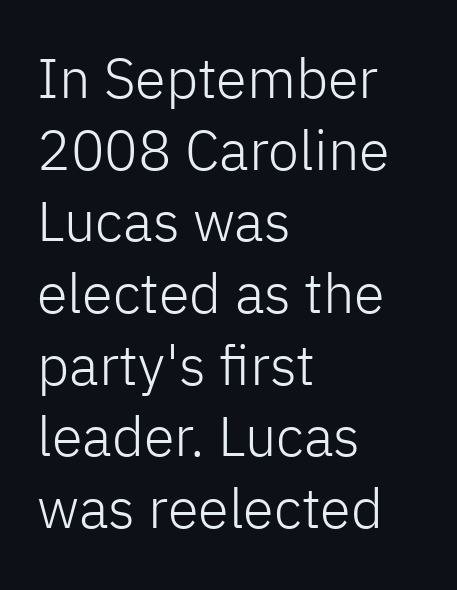
The passage shown is typed in a proportional face where columns would drift. The line-height multiplier appears to be the usual default. The cut favours lightness, reaching ordinary text weight at its darkest. The specimen omits any rule beneath the text block's lines.
